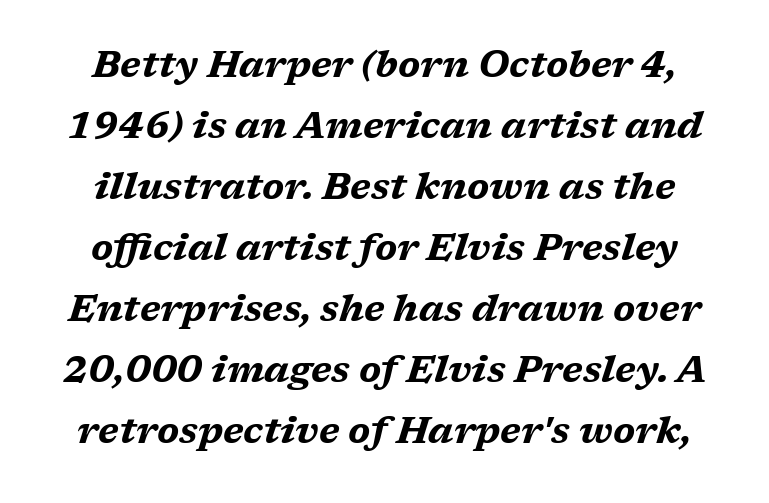
The image shows 37 px bold, wide type, italic (leaning right); set normal line spacing (1.65x), normal letter spacing, not underlined; medium stroke contrast and a medium x-height.
